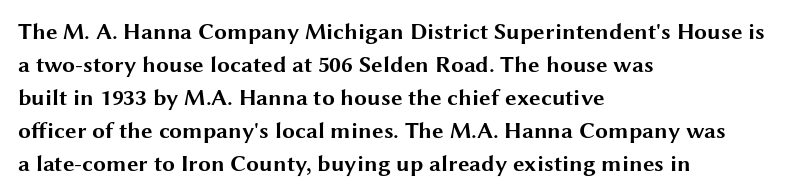
The image shows 23 px bold type, upright; set left-aligned, normal line spacing (1.44x), normal letter spacing, not underlined.
